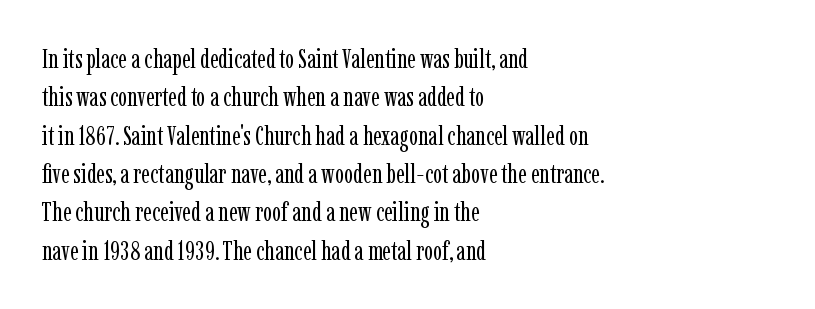
The image shows 27 px text type, upright; set left-aligned, normal line spacing (1.42x), normal letter spacing, not underlined.
